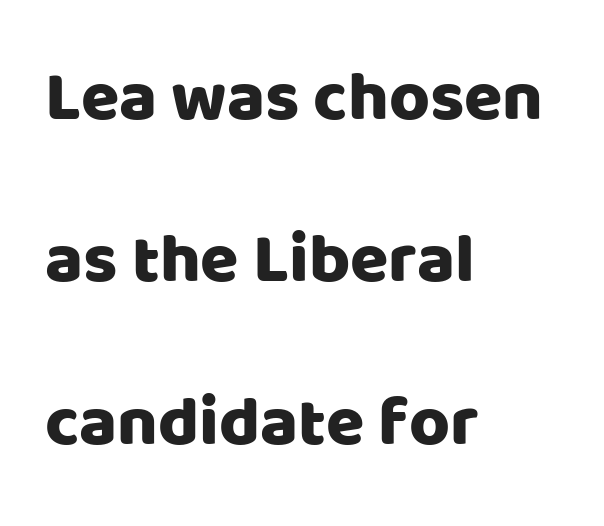
In terms of letterspacing, this is plain default setting. Does the copy run flush right? No — it runs flush left. Quick note: underline off. Unlike italic type, these characters show no tilt at all. Loosely led — the rows are spread out.
